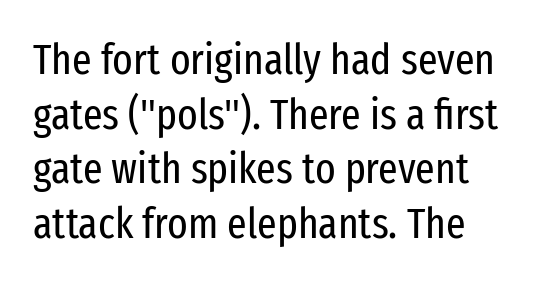
The image shows 43 px regular-weight, condensed sans-serif type, upright; set left-aligned, normal line spacing (1.27x), normal letter spacing, not underlined; low stroke contrast and a medium x-height.
